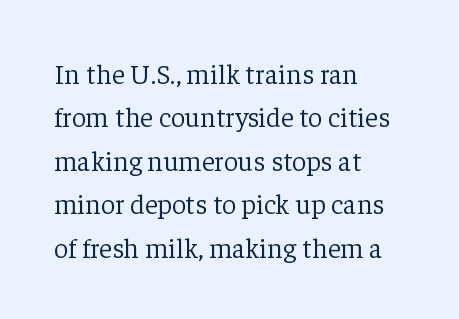
This sample uses plain, unmodified letter spacing. The lines in this sample share a left origin and differ only in where they stop. The rendering uses natural spacing where letterforms have individual widths. This sample uses a serif face. Compared with typical paragraphs, the rows here are spaced about the same.
